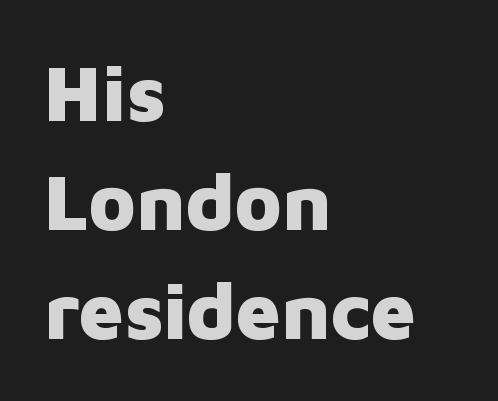
Q: Is the text bold? A: Yes.
Q: Is the text italic (slanted)? A: No, it is upright.
Q: Is the typeface a serif or a sans-serif typeface? A: Sans-serif.
Q: Is the text underlined? A: No.
Q: How is the paragraph aligned? A: Left-aligned.
Q: Is the spacing between letters normal or unusually wide? A: Normal.
Q: Is the spacing between lines tight, normal or loose? A: Normal.
Q: Width (condensed, normal, or wide)? A: Normal.
Q: Stroke contrast? A: Low.
Q: x-height? A: Medium.
Q: Monospaced? A: No.
